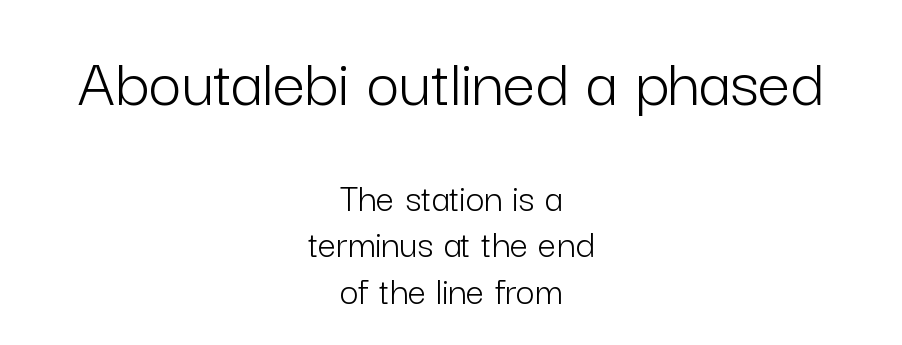
The image shows 72 px light sans-serif type, upright; set centered, tight line spacing (1.13x), normal letter spacing, not underlined; the first (top) block is 1.76x larger; low stroke contrast and a medium x-height.
